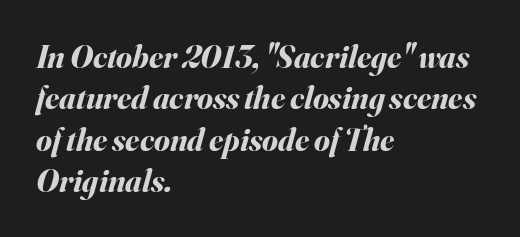
The image shows 32 px bold type, italic (leaning right); set left-aligned, normal line spacing (1.29x), normal letter spacing, not underlined; medium stroke contrast and a small x-height.
